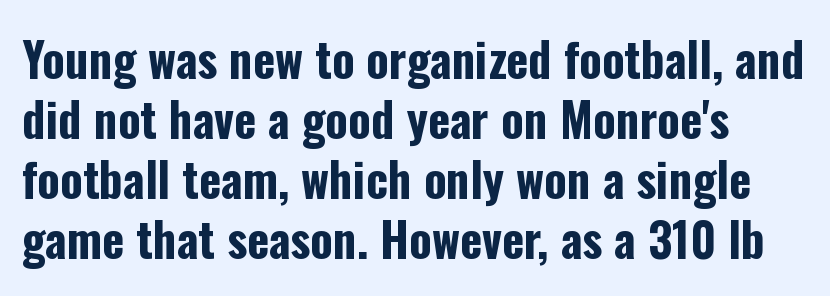
Characters remain perfectly vertical along every line. Students, observe: this is what conventionally led text looks like. These lines keep a tight, regular rhythm from letter to letter. Think of a printed novel: that variable character pitch is what you see here. This rendering features lettering with no underline.
